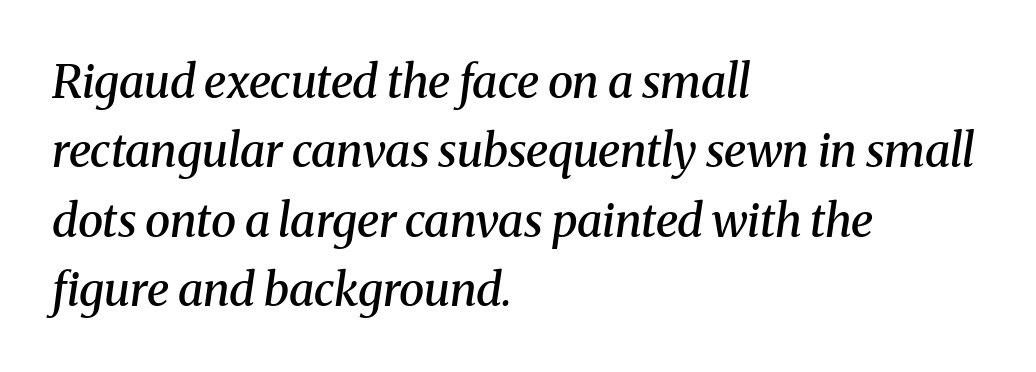
Q: Is the text bold? A: Semi-bold.
Q: Is the text italic (slanted)? A: Yes, it leans right by about 8 degrees.
Q: Is the typeface a serif or a sans-serif typeface? A: Serif.
Q: Is the text underlined? A: No.
Q: How is the paragraph aligned? A: Left-aligned.
Q: Is the spacing between letters normal or unusually wide? A: Normal.
Q: Is the spacing between lines tight, normal or loose? A: Normal.
Q: Width (condensed, normal, or wide)? A: Normal.
Q: Stroke contrast? A: Medium.
Q: x-height? A: Medium.
Q: Monospaced? A: No.
